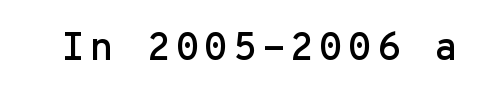
The image shows 39 px sans-serif type, upright, monospaced; set not underlined; low stroke contrast and a medium x-height.
